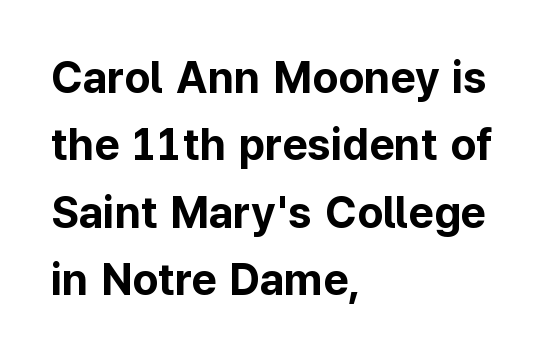
This sample has the flowing, uneven cadence of proportional lettering. How heavy is the stroke? Heavy — this is a bold. Descenders hang freely into open space. Unlike italic type, these characters show no tilt at all.
